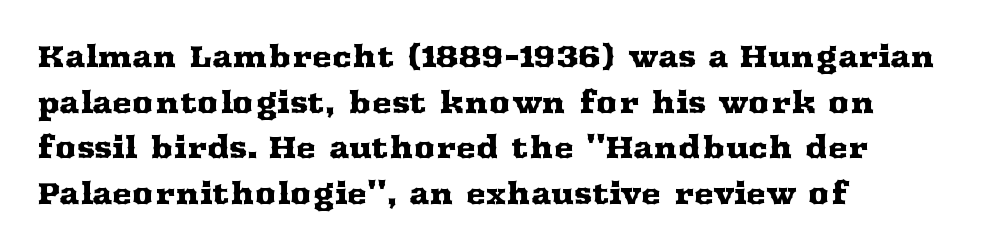
{"serif": "yes", "italic": "no", "width": "wide", "stroke_contrast": "medium", "x_height": "medium", "monospaced": "no", "underline": "no", "align": "left", "line_spacing": "normal", "line_spacing_ratio": 1.52, "letter_spacing": "normal", "letter_spacing_em": 0.0, "glyph_px": 30}
